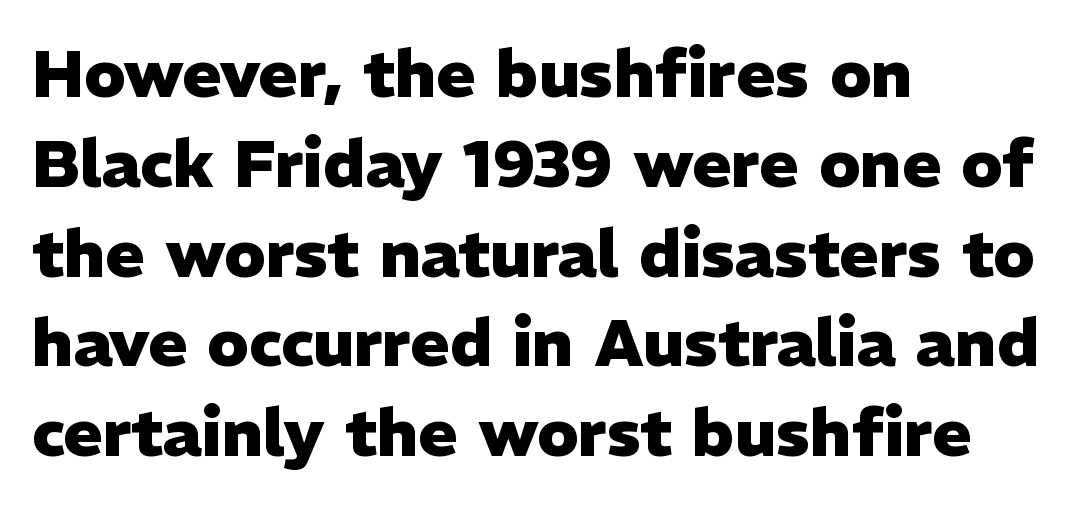
Q: Is the text bold? A: Yes.
Q: Is the text italic (slanted)? A: No, it is upright.
Q: Is the typeface a serif or a sans-serif typeface? A: Sans-serif.
Q: Is the text underlined? A: No.
Q: How is the paragraph aligned? A: Left-aligned.
Q: Is the spacing between letters normal or unusually wide? A: Normal.
Q: Is the spacing between lines tight, normal or loose? A: Normal.
Q: Width (condensed, normal, or wide)? A: Normal.
Q: Stroke contrast? A: Low.
Q: x-height? A: Medium.
Q: Monospaced? A: No.
